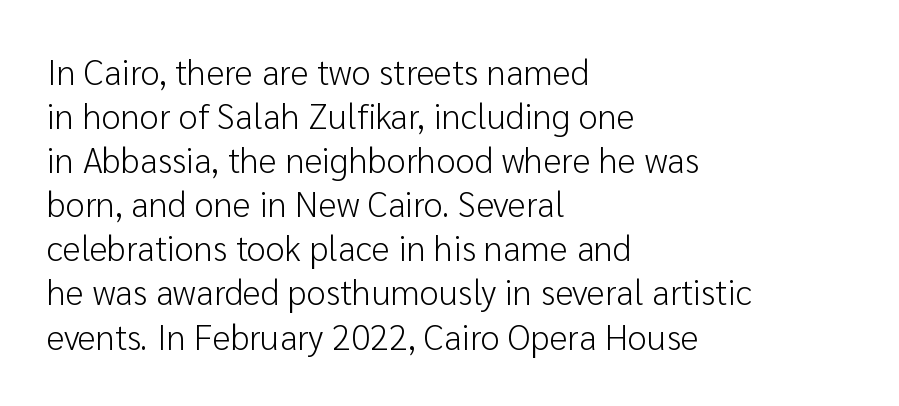
Unmarked baselines from the first word to the last. Is the type heavy? It reads as light-to-regular instead. This sample has the flowing, uneven cadence of proportional lettering. Students, observe: this is what conventionally led text looks like. Each line starts at the same left margin while the right side varies. I'd call this a sans setting — the letters go barefoot.
